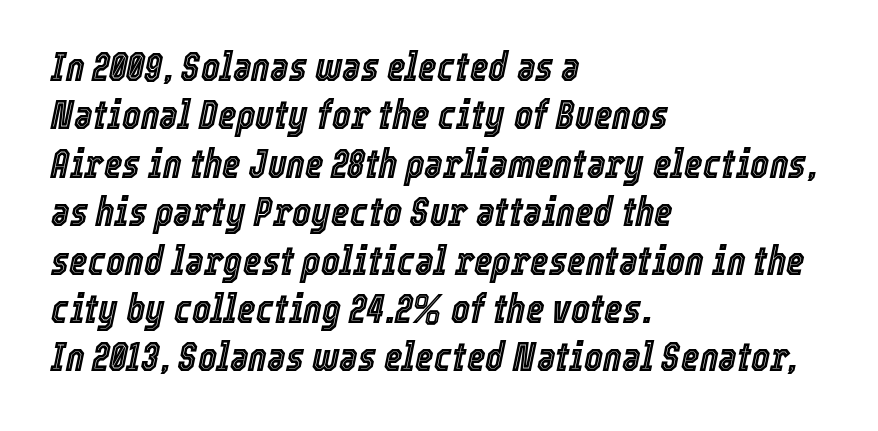
Q: Is the text italic (slanted)? A: Yes, it leans right by about 12 degrees.
Q: Is the text underlined? A: No.
Q: How is the paragraph aligned? A: Left-aligned.
Q: Is the spacing between letters normal or unusually wide? A: Normal.
Q: Width (condensed, normal, or wide)? A: Condensed.
Q: x-height? A: Medium.
Q: Monospaced? A: No.
